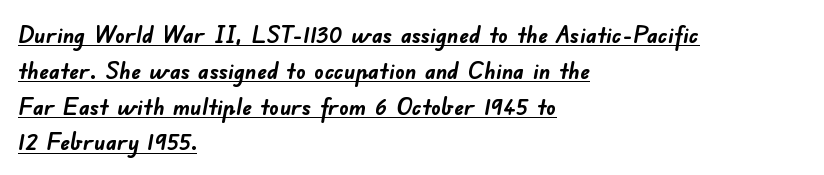
Q: Is the text bold? A: Yes.
Q: Is the text underlined? A: Yes.
Q: How is the paragraph aligned? A: Left-aligned.
Q: Is the spacing between letters normal or unusually wide? A: Normal.
Q: Is the spacing between lines tight, normal or loose? A: Normal.
